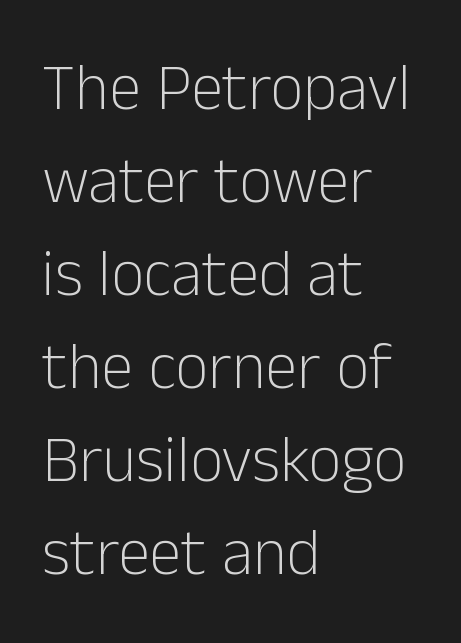
Q: Is the text bold? A: No.
Q: Is the text italic (slanted)? A: No, it is upright.
Q: Is the typeface a serif or a sans-serif typeface? A: Sans-serif.
Q: Is the text underlined? A: No.
Q: How is the paragraph aligned? A: Left-aligned.
Q: Is the spacing between letters normal or unusually wide? A: Normal.
Q: Is the spacing between lines tight, normal or loose? A: Normal.
Q: Width (condensed, normal, or wide)? A: Normal.
Q: Stroke contrast? A: Low.
Q: x-height? A: Medium.
Q: Monospaced? A: No.
